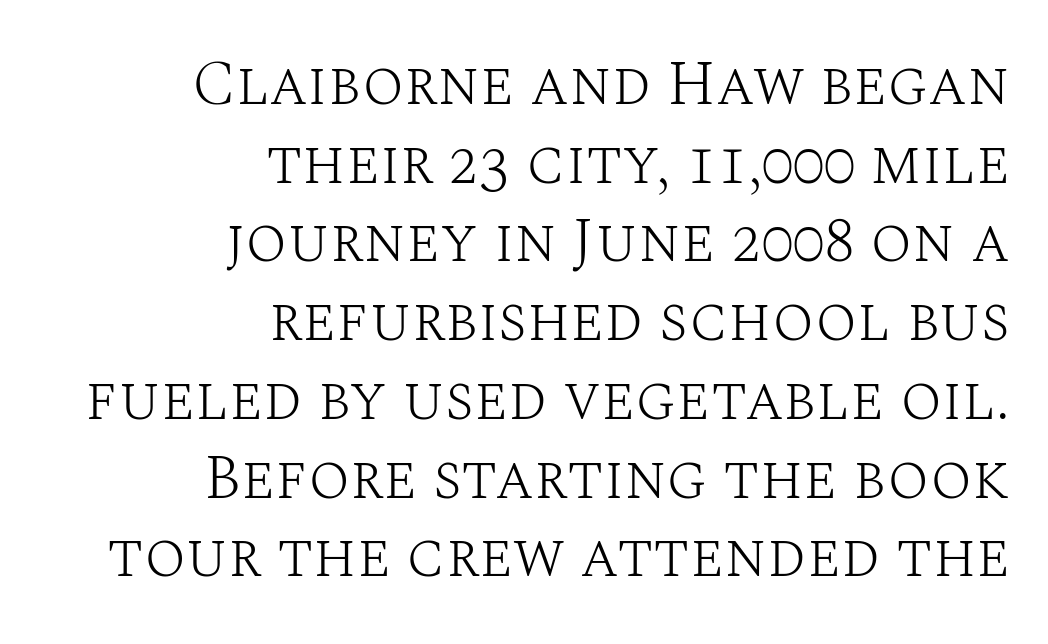
This sample has the flowing, uneven cadence of proportional lettering. Nothing unusual about the tracking: characters are spaced as the font intends. Vertical stems look standard width or narrower in stroke. The passage shown is not underscored anywhere.
